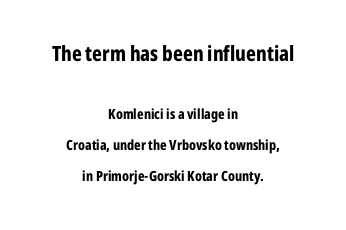
Q: Is the text bold? A: Yes.
Q: Is the text italic (slanted)? A: No, it is upright.
Q: Is the text underlined? A: No.
Q: How is the paragraph aligned? A: Centered.
Q: Is the spacing between letters normal or unusually wide? A: Normal.
Q: Is the spacing between lines tight, normal or loose? A: Loose.
Q: Which block of text is set in a larger size, the first (top) or the second (bottom)? A: The first (top) one.
